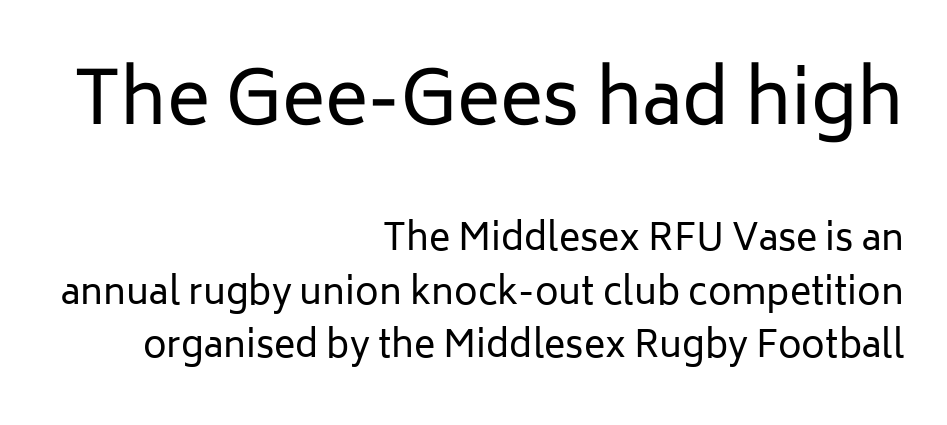
Size hierarchy here favors the leading block over the trailing one. Descenders hang freely into open space. The paragraph has a hard right edge and a soft left edge. The type family on display is of the sans-serif kind. Stems here are at most as thick as an everyday book face.
